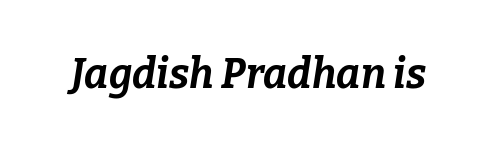
A clean baseline with only descenders dipping below it. Observe the lean: these are italic letterforms. Words appear dense and cohesive because spacing is normal. This sample has the flowing, uneven cadence of proportional lettering. How heavy is the stroke? Heavy — this is a bold.
